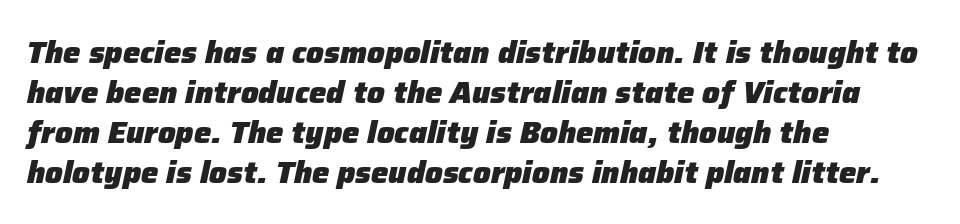
Q: Is the text bold? A: Yes.
Q: Is the text italic (slanted)? A: Yes, it leans right by about 12 degrees.
Q: Is the text underlined? A: No.
Q: How is the paragraph aligned? A: Left-aligned.
Q: Is the spacing between letters normal or unusually wide? A: Normal.
Q: Is the spacing between lines tight, normal or loose? A: Normal.
Q: Width (condensed, normal, or wide)? A: Normal.
Q: Stroke contrast? A: Low.
Q: x-height? A: Medium.
Q: Monospaced? A: No.
